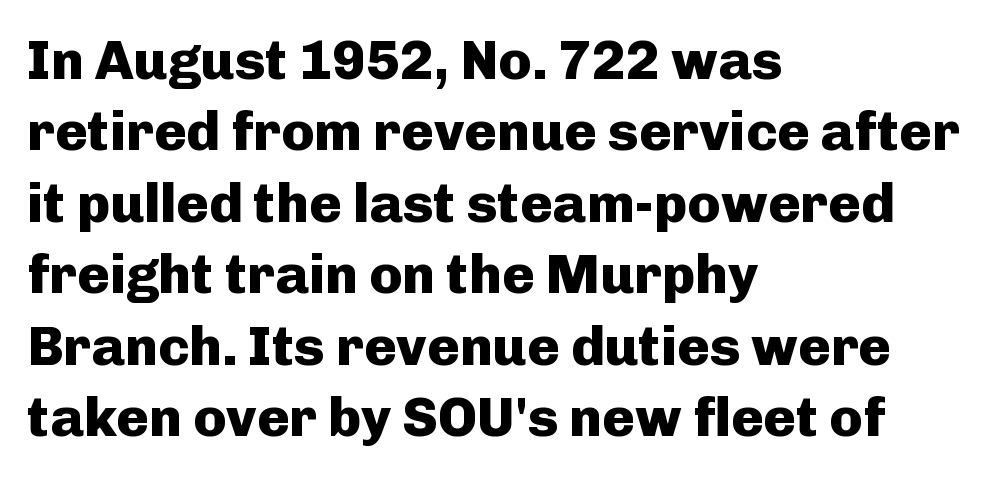
{"serif": "no", "italic": "no", "bold": "yes", "weight": "heavy", "width": "normal", "stroke_contrast": "low", "x_height": "medium", "monospaced": "no", "underline": "no", "align": "left", "line_spacing": "normal", "line_spacing_ratio": 1.3, "letter_spacing": "normal", "letter_spacing_em": 0.0, "glyph_px": 55}
